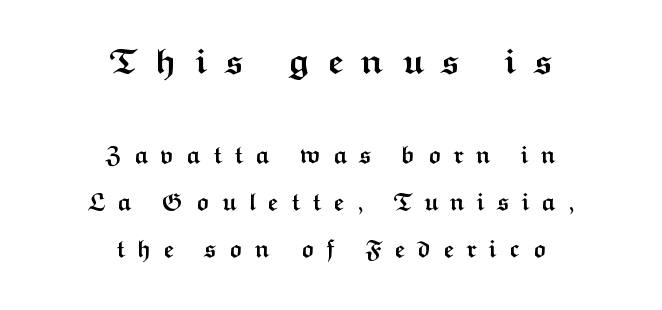
The image shows 36 px semibold, wide sans-serif type, upright; set centered, loose line spacing (1.96x), unusually wide letter spacing (+0.49 em), not underlined; the first (top) block is 1.5x larger; medium stroke contrast and a medium x-height.
